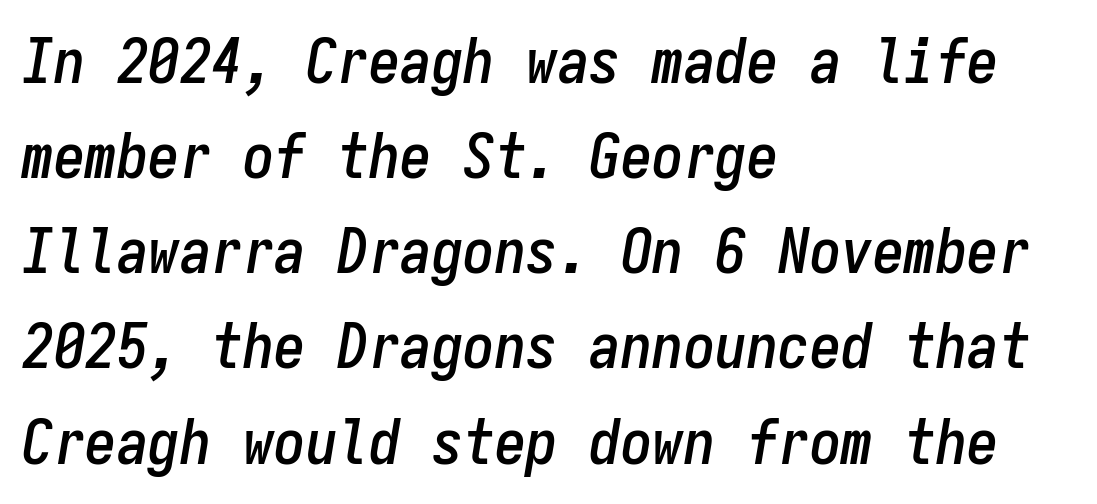
{"italic": "yes", "lean": "right", "slant_degrees": 9, "width": "condensed", "stroke_contrast": "low", "x_height": "medium", "monospaced": "yes", "underline": "no", "align": "left", "line_spacing": "normal", "line_spacing_ratio": 1.51, "letter_spacing": "normal", "letter_spacing_em": 0.0, "glyph_px": 63}
